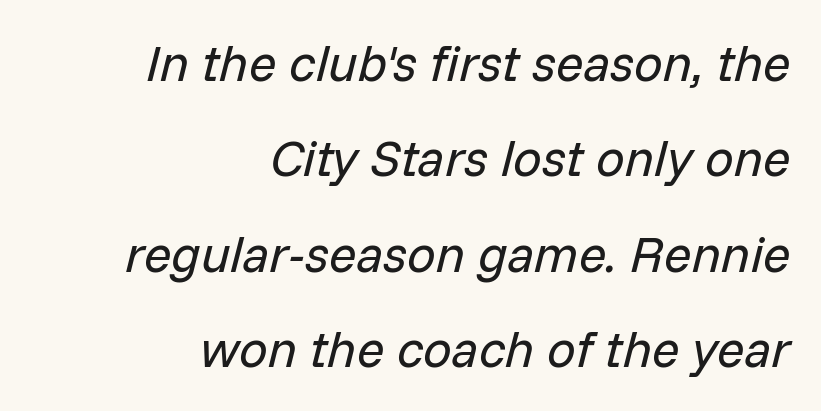
{"italic": "yes", "lean": "right", "slant_degrees": 14, "bold": "no", "weight": "regular", "width": "normal", "stroke_contrast": "low", "x_height": "medium", "monospaced": "no", "underline": "no", "align": "right", "line_spacing_ratio": 1.87, "letter_spacing": "normal", "letter_spacing_em": 0.0, "glyph_px": 51}
